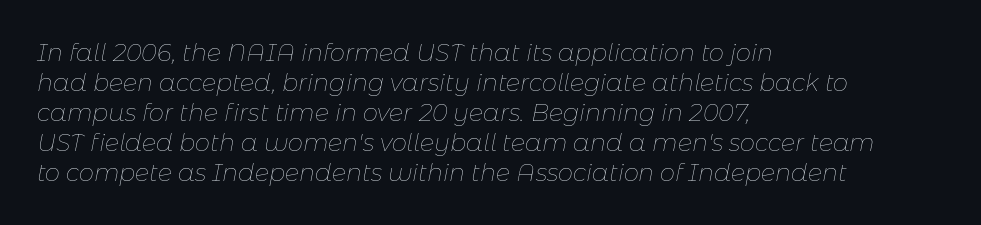
The image shows 24 px text type, italic (leaning right); set left-aligned, normal line spacing (1.25x), normal letter spacing, not underlined.
